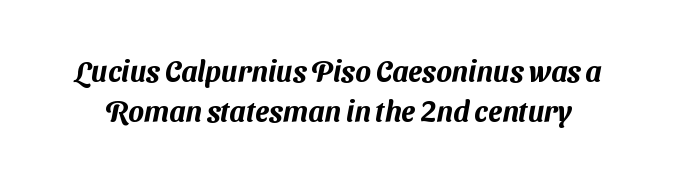
Q: Is the typeface a serif or a sans-serif typeface? A: Sans-serif.
Q: Is the text underlined? A: No.
Q: Is the spacing between letters normal or unusually wide? A: Normal.
Q: Is the spacing between lines tight, normal or loose? A: Normal.
Q: Width (condensed, normal, or wide)? A: Normal.
Q: Stroke contrast? A: Medium.
Q: x-height? A: Medium.
Q: Monospaced? A: No.
